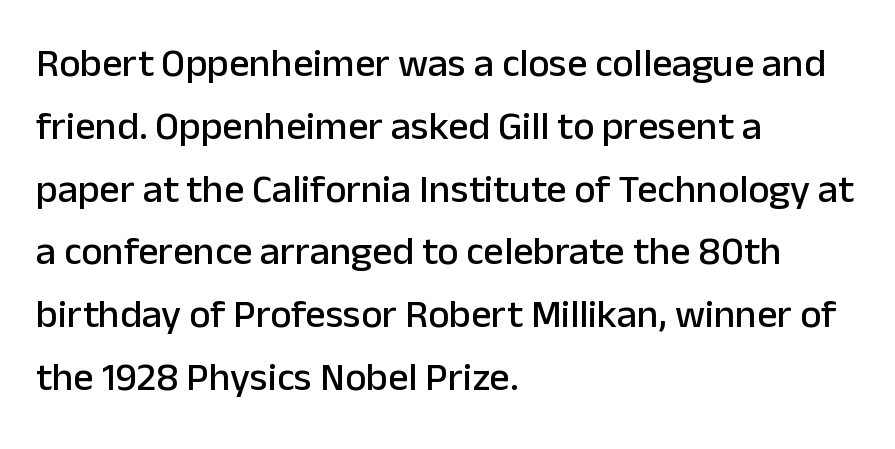
Varying glyph widths throughout — classic text-font behaviour. Compared with a centered layout, this one pins lines to the left instead. The horizontal fit of the characters is conventional and even. In terms of posture, this sample is upright. Quick note: interline space is typical.
